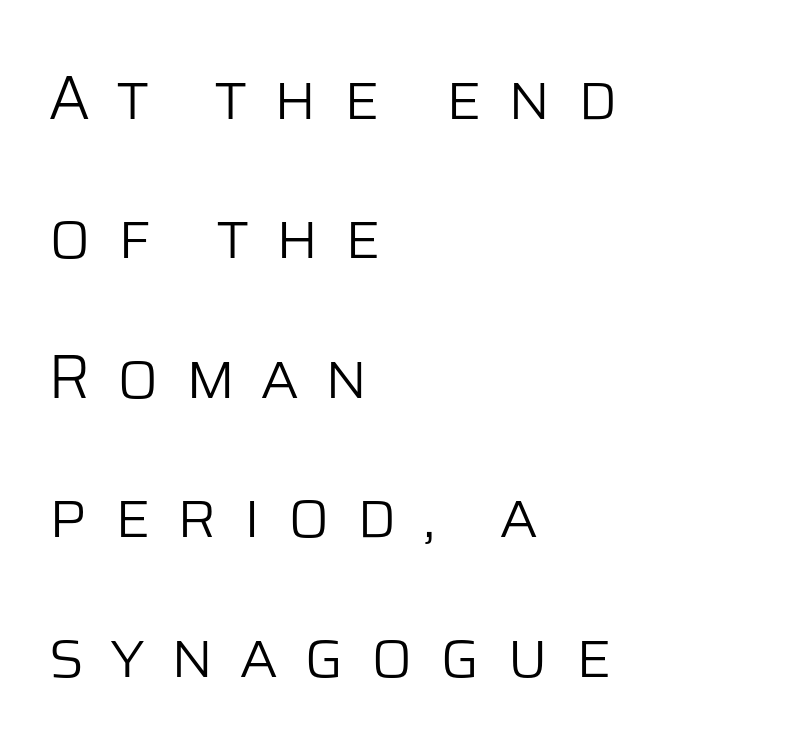
{"serif": "no", "italic": "no", "bold": "no", "weight": "light", "width": "normal", "stroke_contrast": "low", "x_height": "large", "monospaced": "no", "underline": "no", "align": "left", "line_spacing": "loose", "line_spacing_ratio": 2.25, "letter_spacing": "wide", "letter_spacing_em": 0.41, "glyph_px": 62}
